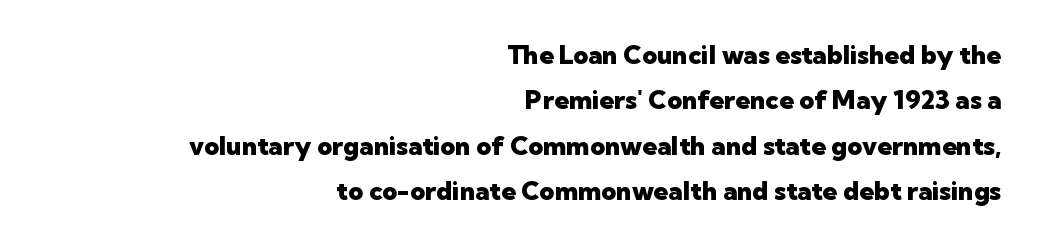
Q: Is the text bold? A: Yes.
Q: Is the text italic (slanted)? A: No, it is upright.
Q: Is the text underlined? A: No.
Q: How is the paragraph aligned? A: Right-aligned.
Q: Is the spacing between letters normal or unusually wide? A: Normal.
